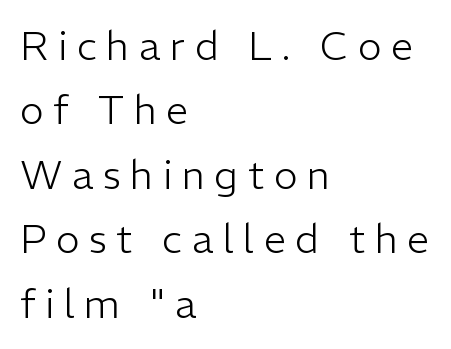
Q: Is the text bold? A: No.
Q: Is the text italic (slanted)? A: No, it is upright.
Q: Is the typeface a serif or a sans-serif typeface? A: Sans-serif.
Q: Is the text underlined? A: No.
Q: How is the paragraph aligned? A: Left-aligned.
Q: Is the spacing between letters normal or unusually wide? A: Unusually wide.
Q: Is the spacing between lines tight, normal or loose? A: Normal.
Q: Width (condensed, normal, or wide)? A: Normal.
Q: Stroke contrast? A: Low.
Q: x-height? A: Medium.
Q: Monospaced? A: No.
